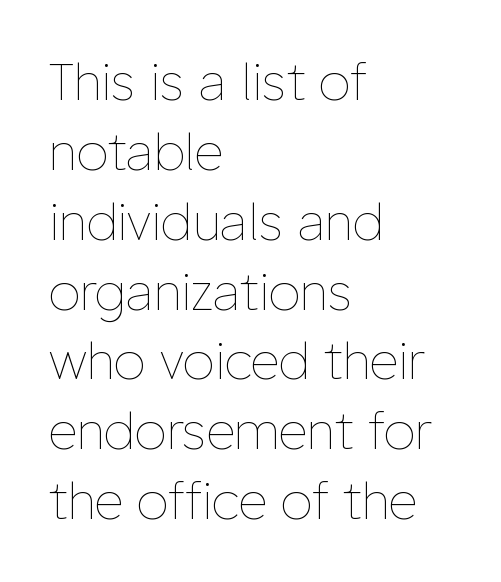
The tracking reads as untouched default to a designer's eye. The string is rendered with underlining switched off. This sample has the flowing, uneven cadence of proportional lettering. Unlike italic type, these characters show no tilt at all.
